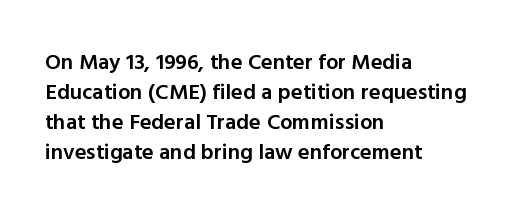
The image shows 22 px text type, upright; set left-aligned, normal line spacing (1.36x), normal letter spacing, not underlined.
